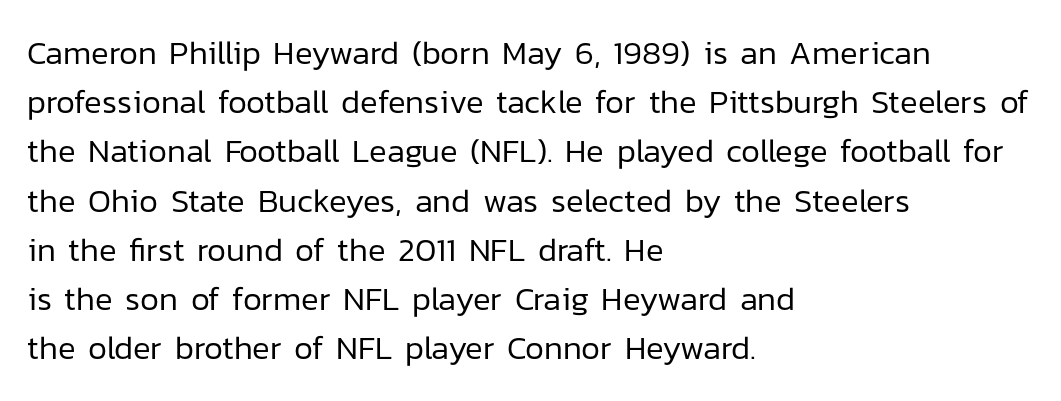
{"serif": "no", "italic": "no", "bold": "no", "weight": "regular", "width": "normal", "stroke_contrast": "low", "x_height": "medium", "monospaced": "no", "underline": "no", "align": "left", "line_spacing": "normal", "line_spacing_ratio": 1.49, "letter_spacing": "normal", "letter_spacing_em": 0.0, "glyph_px": 33}
